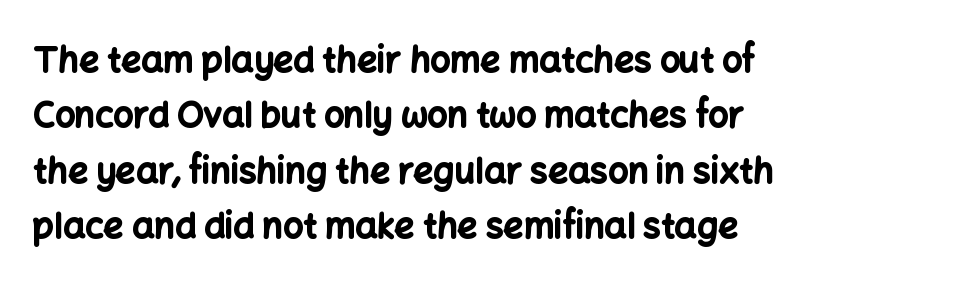
Q: Is the text bold? A: Yes.
Q: Is the text italic (slanted)? A: No, it is upright.
Q: Is the typeface a serif or a sans-serif typeface? A: Sans-serif.
Q: Is the text underlined? A: No.
Q: How is the paragraph aligned? A: Left-aligned.
Q: Is the spacing between letters normal or unusually wide? A: Normal.
Q: Is the spacing between lines tight, normal or loose? A: Normal.
Q: Width (condensed, normal, or wide)? A: Normal.
Q: Stroke contrast? A: Low.
Q: x-height? A: Medium.
Q: Monospaced? A: No.
